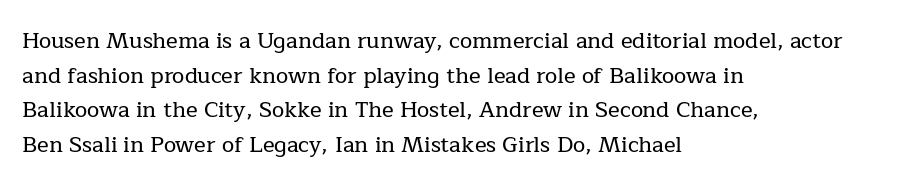
The image shows 22 px text type, upright; set left-aligned, normal line spacing (1.57x), normal letter spacing, not underlined.
